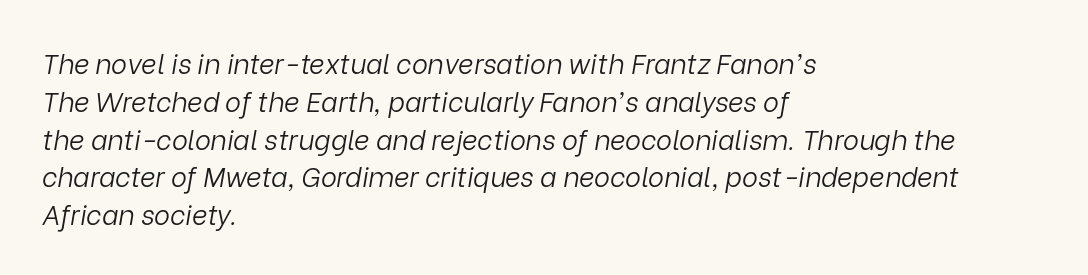
Leading matches the norm, producing a regular column. Layout note: lines flush left. The passage shown is not bold in any degree. A typesetter would call this zero additional tracking. The font's italic variant was chosen for this text.
